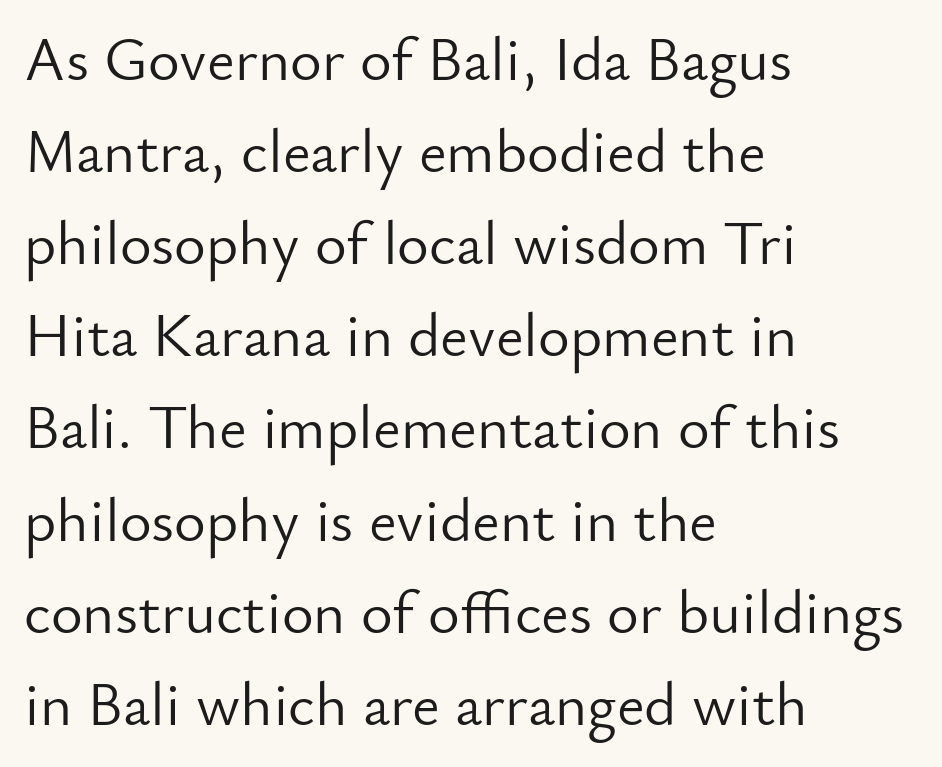
The image shows 61 px light sans-serif type, upright; set left-aligned, normal line spacing (1.51x), normal letter spacing, not underlined; low stroke contrast and a small x-height.
